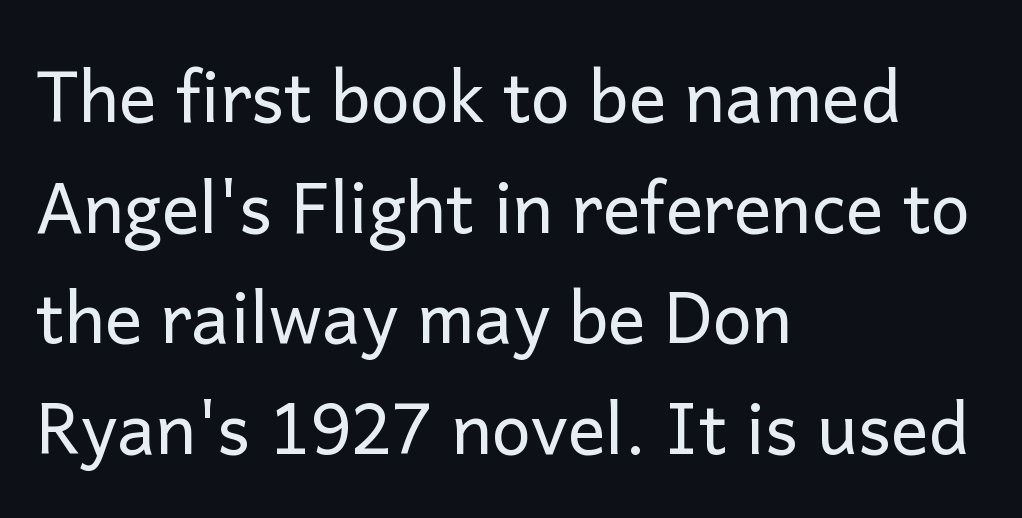
The image shows 70 px regular-weight sans-serif type, upright; set left-aligned, normal line spacing (1.58x), normal letter spacing, not underlined; low stroke contrast and a medium x-height.
